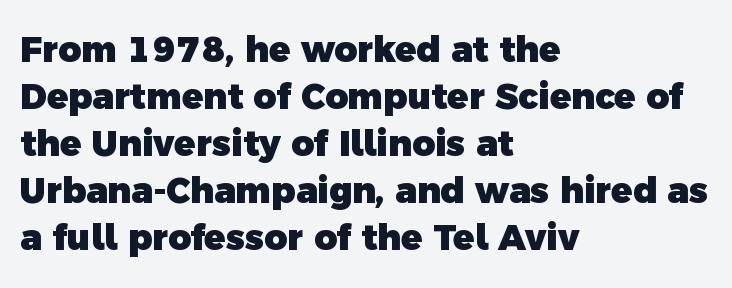
Q: Is the text bold? A: Yes.
Q: Is the typeface a serif or a sans-serif typeface? A: Sans-serif.
Q: Is the text underlined? A: No.
Q: How is the paragraph aligned? A: Left-aligned.
Q: Is the spacing between letters normal or unusually wide? A: Normal.
Q: Is the spacing between lines tight, normal or loose? A: Normal.
Q: Width (condensed, normal, or wide)? A: Normal.
Q: x-height? A: Medium.
Q: Monospaced? A: No.
